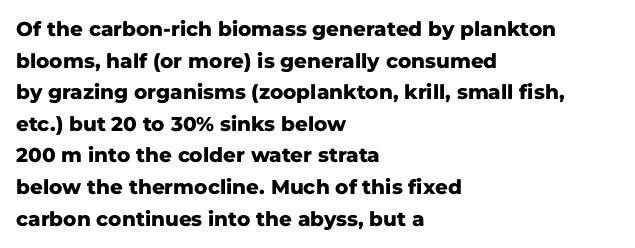
If you drew a line through each stem, it would be perfectly vertical. Nobody drew a line under any word here. A full-strength bold gives these letters their thick strokes. Honestly, the letter spacing is just normal — you wouldn't notice it. Left-aligned paragraph, ragged on the right.
